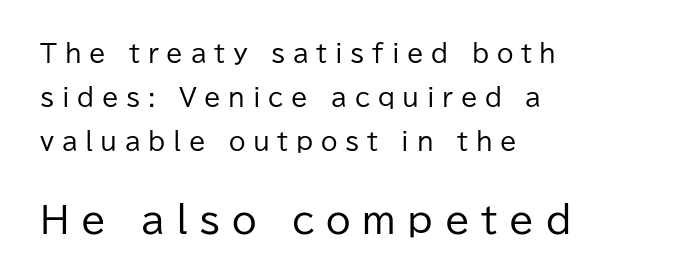
The image shows 36 px regular-weight sans-serif type, upright; set left-aligned, line spacing 1.84x, unusually wide letter spacing (+0.32 em), not underlined; the second (bottom) block is 1.5x larger; low stroke contrast and a medium x-height.
